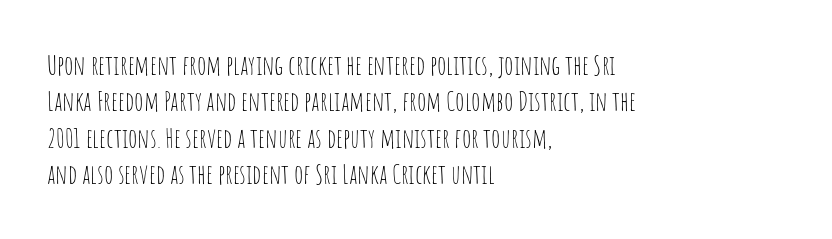
Q: Is the text bold? A: No.
Q: Is the text italic (slanted)? A: No, it is upright.
Q: Is the text underlined? A: No.
Q: How is the paragraph aligned? A: Left-aligned.
Q: Is the spacing between letters normal or unusually wide? A: Normal.
Q: Is the spacing between lines tight, normal or loose? A: Normal.
